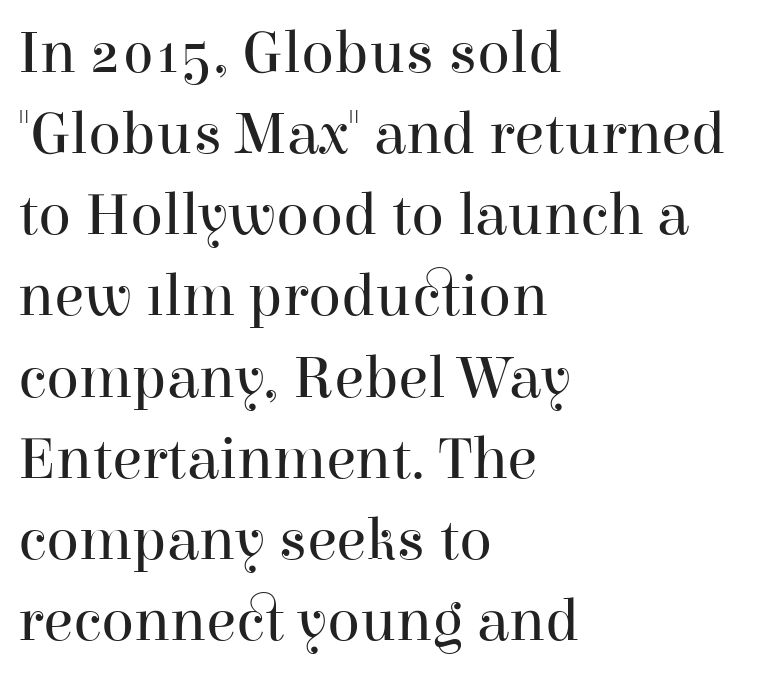
{"serif": "yes", "italic": "no", "bold": "no", "weight": "regular", "width": "normal", "stroke_contrast": "high", "x_height": "medium", "monospaced": "no", "underline": "no", "align": "left", "line_spacing": "normal", "line_spacing_ratio": 1.33, "letter_spacing": "normal", "letter_spacing_em": 0.0, "glyph_px": 61}
